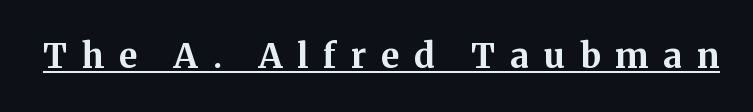
{"serif": "yes", "italic": "no", "bold": "yes", "weight": "bold", "width": "normal", "stroke_contrast": "medium", "x_height": "medium", "monospaced": "no", "underline": "yes", "letter_spacing": "wide", "letter_spacing_em": 0.44, "glyph_px": 34}
